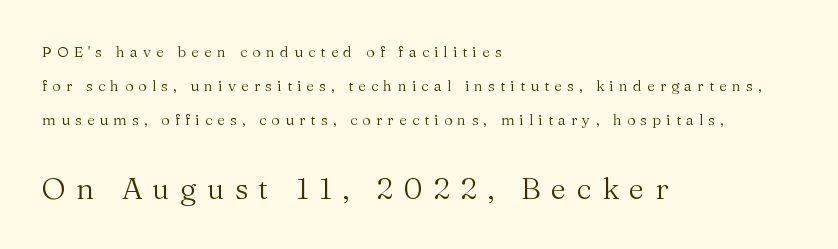
A typesetter would call this proportional, since set widths differ per character. Each line starts at the same left margin while the right side varies. Compare the two chunks: the lower has the greater cap height. Students, observe: this is what heavily led, spacious text looks like. Descenders hang freely into open space. You could only call the tracking loose — the letters float apart.
